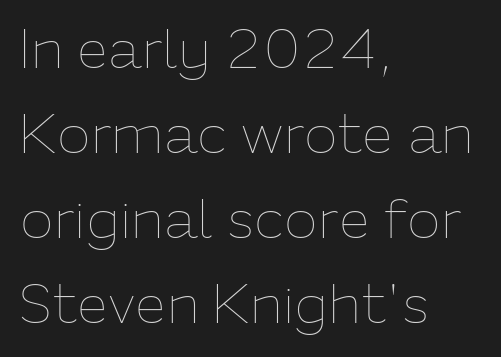
Q: Is the text bold? A: No.
Q: Is the text italic (slanted)? A: No, it is upright.
Q: Is the text underlined? A: No.
Q: How is the paragraph aligned? A: Left-aligned.
Q: Is the spacing between letters normal or unusually wide? A: Normal.
Q: Is the spacing between lines tight, normal or loose? A: Normal.
Q: Width (condensed, normal, or wide)? A: Normal.
Q: Stroke contrast? A: Low.
Q: x-height? A: Medium.
Q: Monospaced? A: No.
